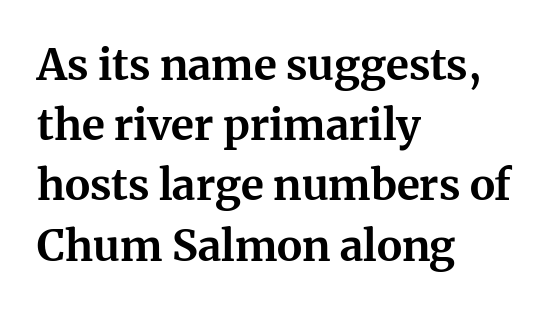
{"serif": "yes", "italic": "no", "bold": "yes", "weight": "bold", "width": "normal", "stroke_contrast": "medium", "x_height": "medium", "monospaced": "no", "underline": "no", "align": "left", "line_spacing": "normal", "line_spacing_ratio": 1.4, "letter_spacing": "normal", "letter_spacing_em": 0.0, "glyph_px": 43}
